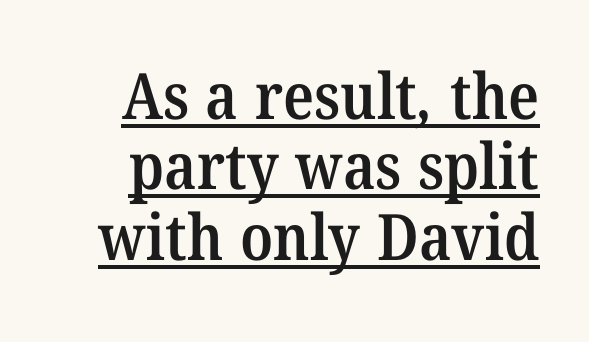
{"serif": "yes", "bold": "semi", "weight": "semibold", "width": "normal", "stroke_contrast": "medium", "x_height": "medium", "monospaced": "no", "underline": "yes", "line_spacing": "tight", "line_spacing_ratio": 1.1, "letter_spacing": "normal", "letter_spacing_em": 0.0, "glyph_px": 64}
